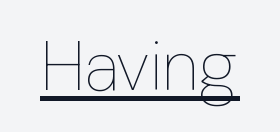
{"italic": "no", "bold": "no", "weight": "thin", "width": "normal", "stroke_contrast": "low", "x_height": "medium", "monospaced": "no", "underline": "yes", "letter_spacing": "normal", "letter_spacing_em": 0.0, "glyph_px": 70}
